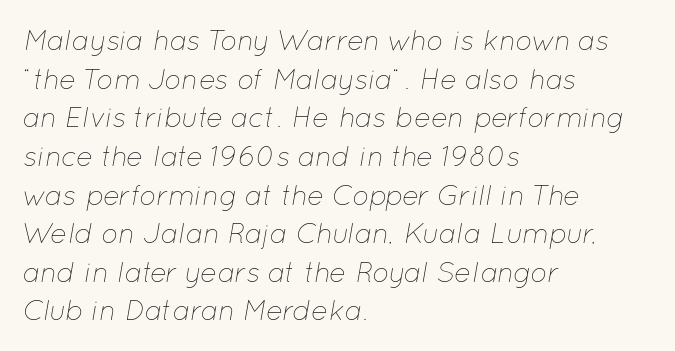
The font sits on the lighter half of the weight spectrum, regular included. These lines sit exactly where default settings would place them. Slanted lettering throughout. Clear beneath every line of the passage.
